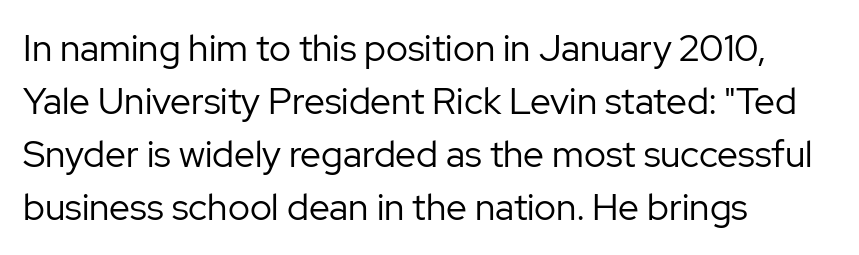
{"serif": "no", "italic": "no", "bold": "no", "weight": "regular", "width": "normal", "stroke_contrast": "low", "x_height": "medium", "monospaced": "no", "underline": "no", "align": "left", "line_spacing": "normal", "line_spacing_ratio": 1.43, "letter_spacing": "normal", "letter_spacing_em": 0.0, "glyph_px": 37}
